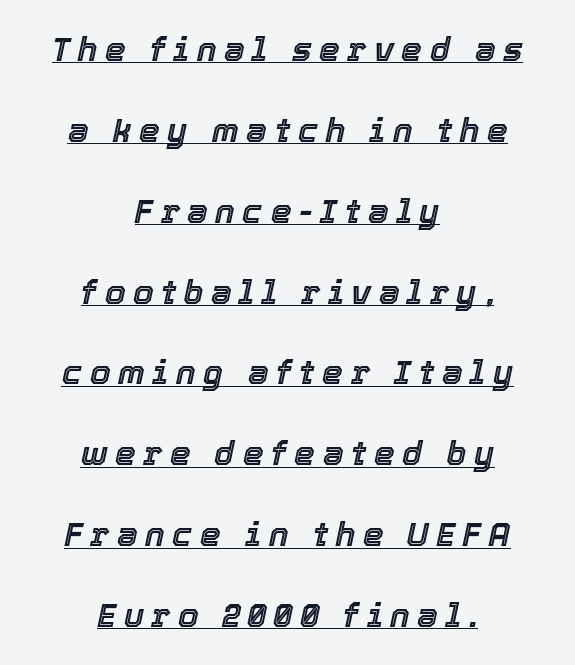
{"italic": "yes", "lean": "right", "slant_degrees": 12, "width": "normal", "x_height": "medium", "monospaced": "no", "underline": "yes", "align": "center", "line_spacing": "loose", "line_spacing_ratio": 2.45, "letter_spacing": "wide", "letter_spacing_em": 0.23, "glyph_px": 33}
